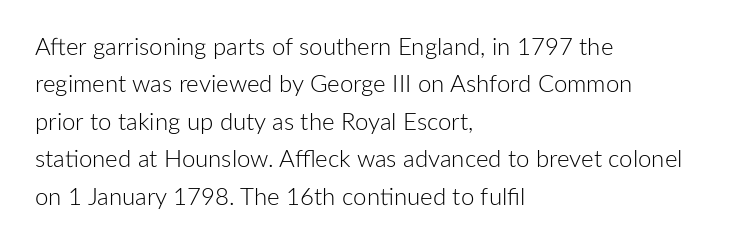
Evenly set lines give the paragraph a standard silhouette. Here the glyphs are tracked normally, forming tight word shapes. Rule under the text: the space is simply empty. Italic? Not at all — the glyphs are vertical. These glyphs show unthickened strokes, regular width or finer.
